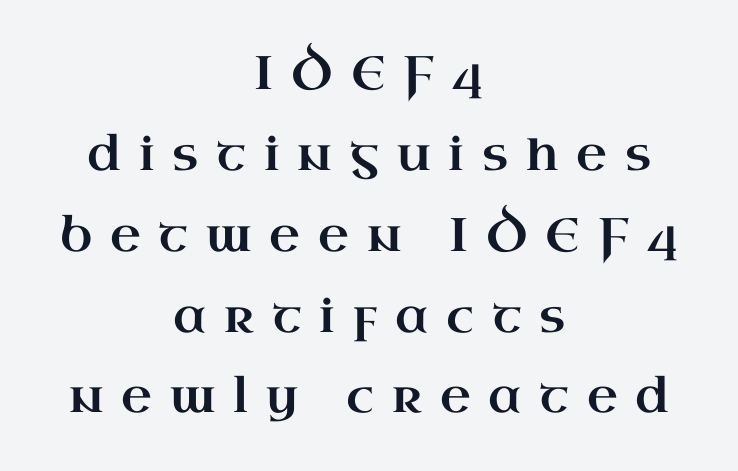
Q: Is the text italic (slanted)? A: No, it is upright.
Q: Is the typeface a serif or a sans-serif typeface? A: Serif.
Q: Is the text underlined? A: No.
Q: How is the paragraph aligned? A: Centered.
Q: Is the spacing between letters normal or unusually wide? A: Unusually wide.
Q: Width (condensed, normal, or wide)? A: Wide.
Q: Stroke contrast? A: High.
Q: x-height? A: Small.
Q: Monospaced? A: No.
